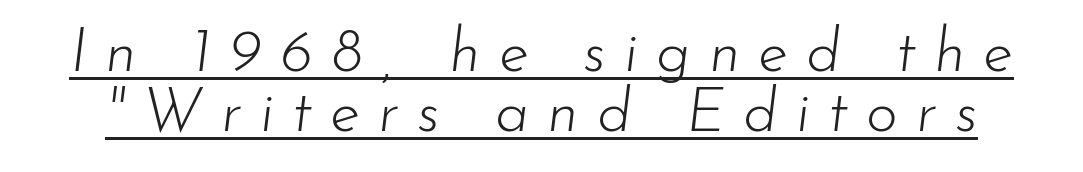
The image shows 61 px light type, italic (leaning right); set tight line spacing (0.98x), unusually wide letter spacing (+0.3 em), underlined; low stroke contrast and a small x-height.
